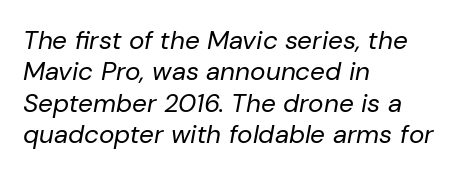
Q: Is the text bold? A: No.
Q: Is the text italic (slanted)? A: Yes, it leans right by about 10 degrees.
Q: Is the text underlined? A: No.
Q: How is the paragraph aligned? A: Left-aligned.
Q: Is the spacing between letters normal or unusually wide? A: Normal.
